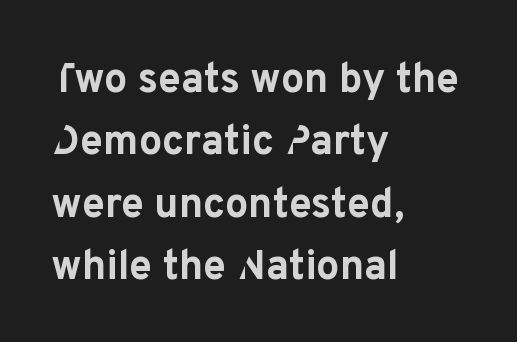
Character widths vary here, with narrow letters taking less room than wide ones. You could call the tracking neutral — neither tight nor loose. Grotesque or geometric, the face here clearly has no serifs. The space between consecutive lines is moderate. Chunky letters — that's bold for sure. The strip under each line holds only bare page.
